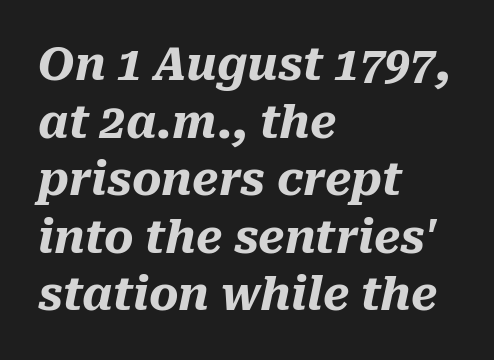
{"italic": "yes", "lean": "right", "slant_degrees": 10, "bold": "yes", "weight": "heavy", "width": "normal", "stroke_contrast": "medium", "x_height": "medium", "monospaced": "no", "underline": "no", "align": "left", "line_spacing": "normal", "line_spacing_ratio": 1.28, "letter_spacing": "normal", "letter_spacing_em": 0.0, "glyph_px": 45}
